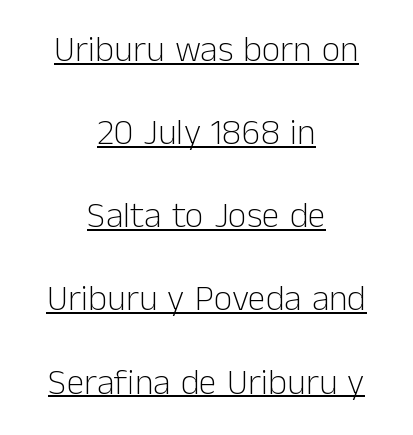
Q: Is the text bold? A: No.
Q: Is the text italic (slanted)? A: No, it is upright.
Q: Is the typeface a serif or a sans-serif typeface? A: Sans-serif.
Q: Is the text underlined? A: Yes.
Q: How is the paragraph aligned? A: Centered.
Q: Is the spacing between letters normal or unusually wide? A: Normal.
Q: Is the spacing between lines tight, normal or loose? A: Loose.
Q: Width (condensed, normal, or wide)? A: Normal.
Q: Stroke contrast? A: Low.
Q: x-height? A: Medium.
Q: Monospaced? A: No.
